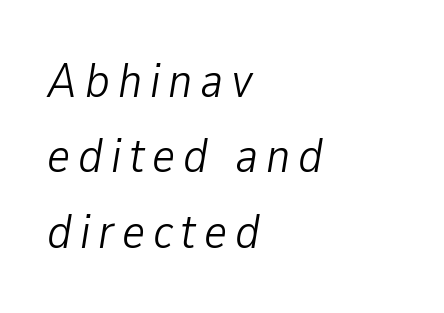
The image shows 49 px light, condensed type, italic (leaning right); set left-aligned, normal line spacing (1.54x), not underlined; low stroke contrast and a medium x-height.
